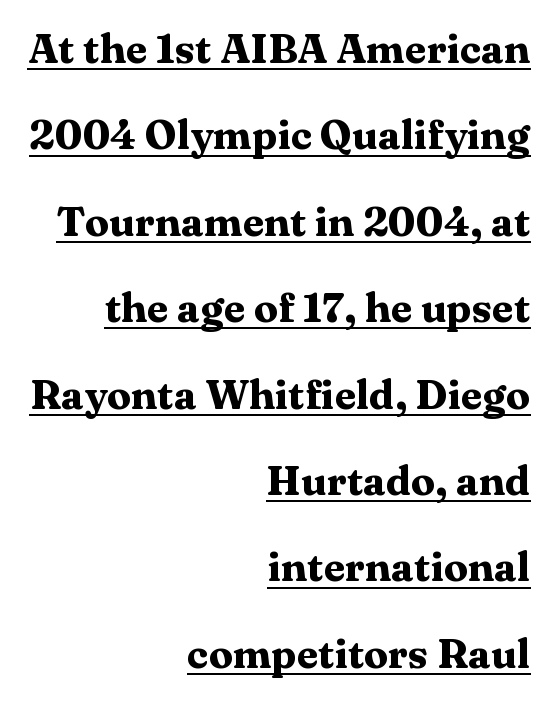
Q: Is the text bold? A: Yes.
Q: Is the text italic (slanted)? A: No, it is upright.
Q: Is the typeface a serif or a sans-serif typeface? A: Serif.
Q: Is the text underlined? A: Yes.
Q: How is the paragraph aligned? A: Right-aligned.
Q: Is the spacing between letters normal or unusually wide? A: Normal.
Q: Is the spacing between lines tight, normal or loose? A: Loose.
Q: Width (condensed, normal, or wide)? A: Wide.
Q: Stroke contrast? A: Medium.
Q: x-height? A: Medium.
Q: Monospaced? A: No.
